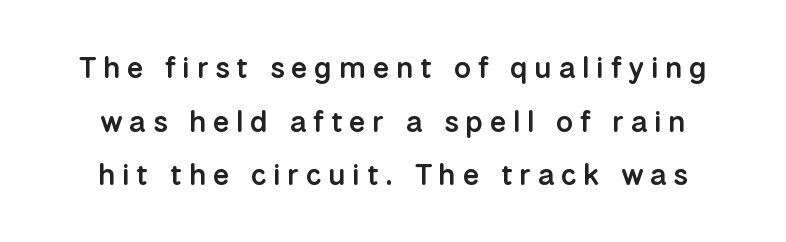
Each word looks stretched out because of the extra space between its letters. Upright lettering throughout. Descenders are the only things crossing below the line. Is this a fixed-width face? No — the glyphs have proportional, varying widths.
